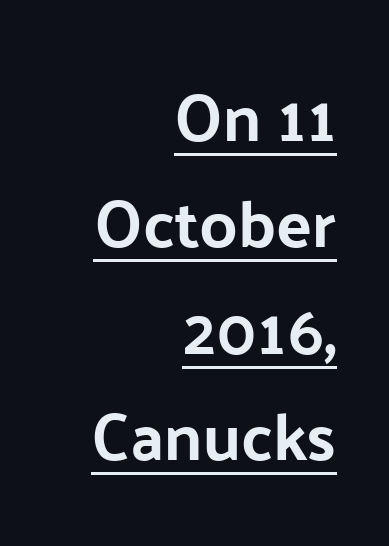
The image shows 66 px bold sans-serif type, upright; set right-aligned, normal line spacing (1.61x), normal letter spacing, underlined; low stroke contrast and a medium x-height.
